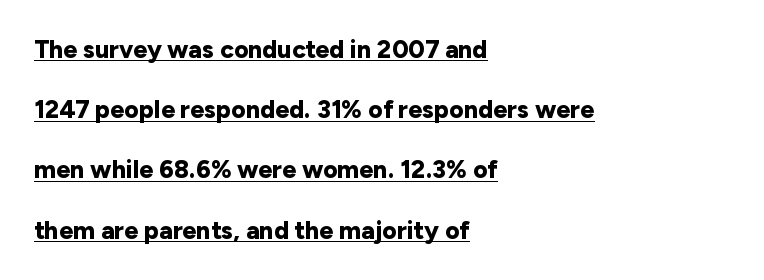
The image shows 25 px bold type, upright; set left-aligned, loose line spacing (2.41x), normal letter spacing, underlined.
